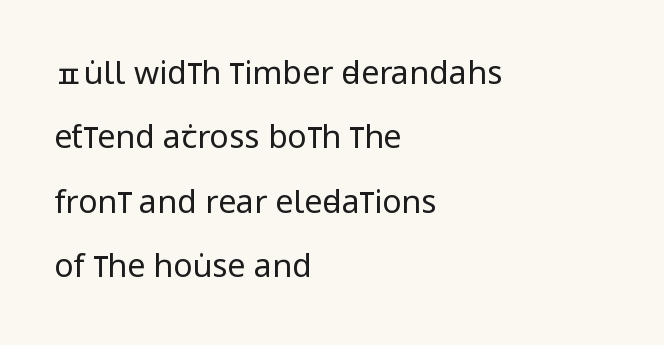
The image shows 32 px regular-weight, condensed sans-serif type, upright; set left-aligned, loose line spacing (2.01x), normal letter spacing, not underlined; low stroke contrast and a large x-height.
